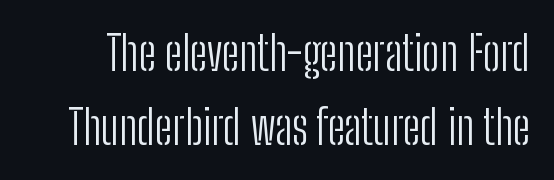
These lines are rendered in a variable-pitch font. A normal amount of white space separates one row of letters from the next. Underlining? Definitely not there. In terms of letterspacing, this is plain default setting. Ink coverage per letter is moderate at most. The glyphs in this specimen are sans serif.
